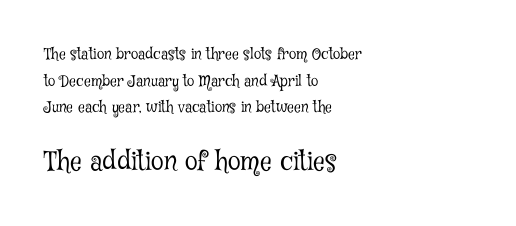
Check the space under the baseline: it is left empty. Which chunk is bigger? The second one — the bottom block dwarfs the top. No heavy texture on the line: the type isn't bold. Inter-character spacing is left at the font's built-in metrics.
